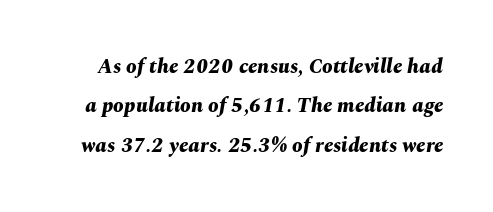
{"italic": "yes", "lean": "right", "slant_degrees": 10, "bold": "yes", "underline": "no", "line_spacing_ratio": 1.87, "letter_spacing": "normal", "letter_spacing_em": 0.0, "glyph_px": 21}
